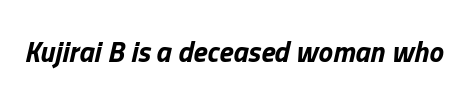
The image shows 29 px bold type, italic (leaning right); set normal letter spacing, not underlined; low stroke contrast and a medium x-height.
